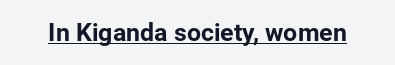
The image shows 25 px text type, upright; set normal letter spacing, underlined.
